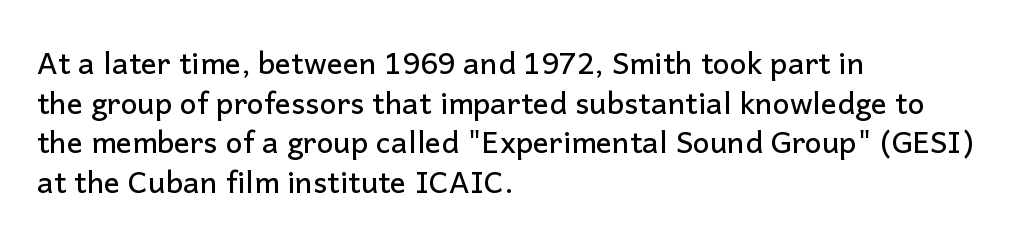
The face used here is proportionally spaced, like ordinary book or web type. A typesetter would mark this as roman, not italic. Grotesque or geometric, the face here clearly has no serifs. Inter-character spacing is left at the font's built-in metrics.
